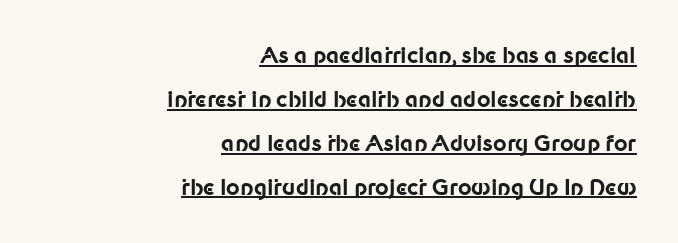
Q: Is the text bold? A: Yes.
Q: Is the text italic (slanted)? A: No, it is upright.
Q: Is the text underlined? A: Yes.
Q: How is the paragraph aligned? A: Right-aligned.
Q: Is the spacing between letters normal or unusually wide? A: Normal.
Q: Is the spacing between lines tight, normal or loose? A: Loose.
